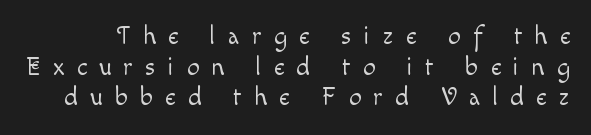
A roman cut, with each character standing at attention. The weight would be labelled regular, book, light, or lighter still. Unmarked baselines from the first word to the last. Inter-character spacing is expanded well beyond the font's built-in metrics.
